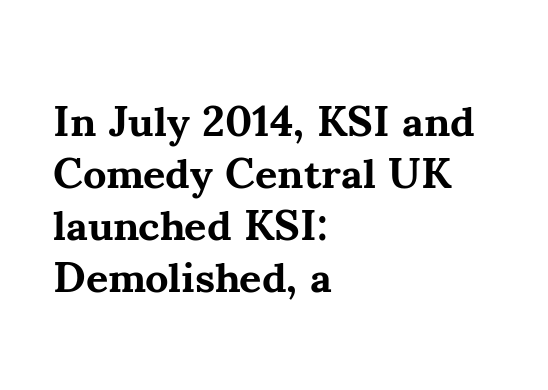
The image shows 43 px bold serif type, upright; set left-aligned, line spacing 1.21x, normal letter spacing, not underlined; medium stroke contrast and a small x-height.
